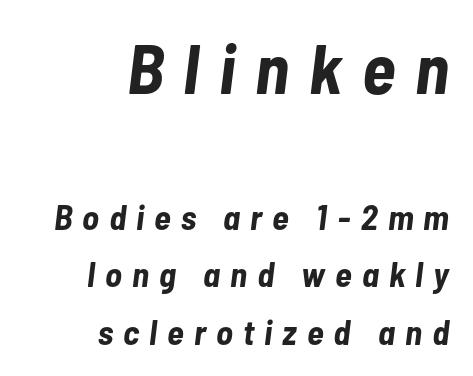
The image shows 70 px bold, condensed type, italic (leaning right); set right-aligned, normal line spacing (1.64x), unusually wide letter spacing (+0.29 em), not underlined; the first (top) block is 2.0x larger; low stroke contrast and a medium x-height.
